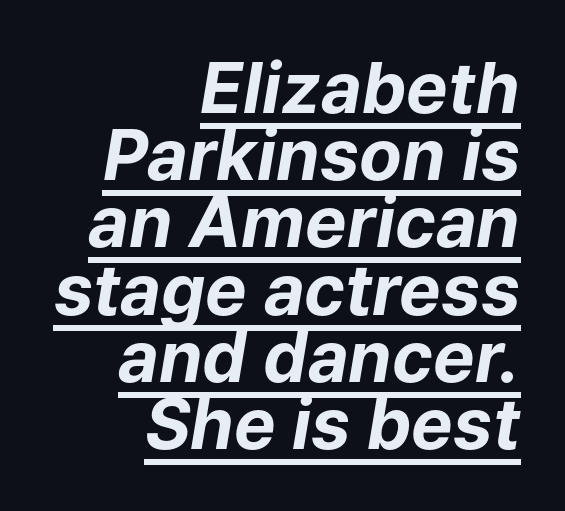
The image shows 70 px bold type, italic (leaning right); set right-aligned, tight line spacing (0.96x), normal letter spacing, underlined; low stroke contrast and a medium x-height.
